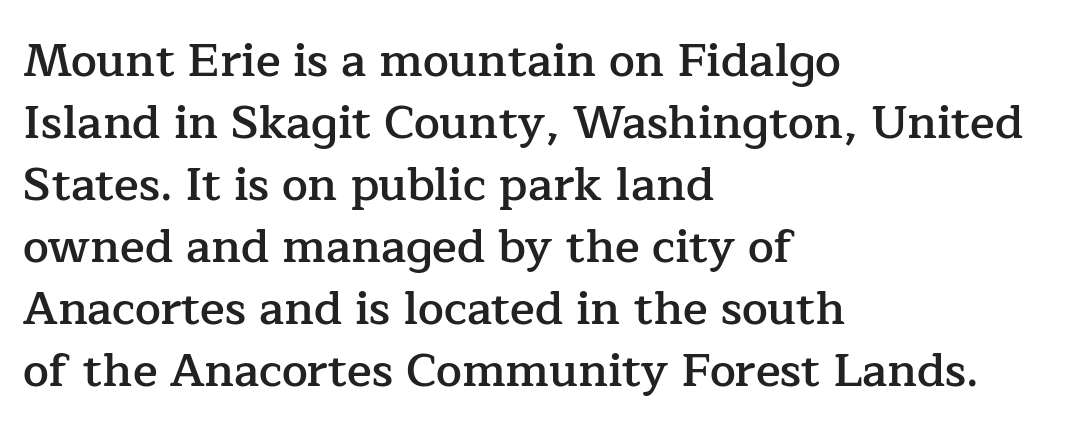
Q: Is the text bold? A: Semi-bold.
Q: Is the text italic (slanted)? A: No, it is upright.
Q: Is the typeface a serif or a sans-serif typeface? A: Serif.
Q: Is the text underlined? A: No.
Q: How is the paragraph aligned? A: Left-aligned.
Q: Is the spacing between letters normal or unusually wide? A: Normal.
Q: Is the spacing between lines tight, normal or loose? A: Normal.
Q: Width (condensed, normal, or wide)? A: Normal.
Q: Stroke contrast? A: Low.
Q: x-height? A: Medium.
Q: Monospaced? A: No.
